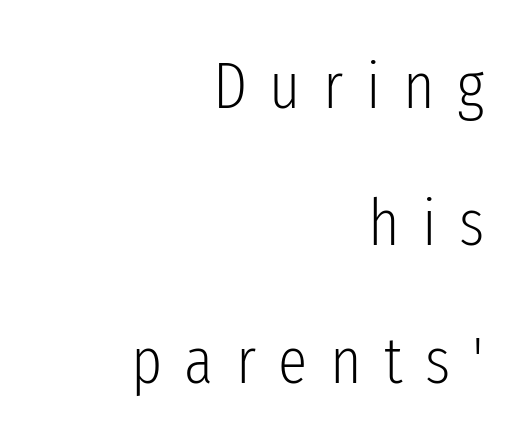
If you drew a ruler down the right edge, every line would touch it. The designer went with a sans here, leaving each stem footless. Observe the wide spacing: letters keep a clear distance from each other. Underlining? Definitely not there.
